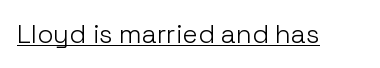
Q: Is the text bold? A: No.
Q: Is the text italic (slanted)? A: No, it is upright.
Q: Is the text underlined? A: Yes.
Q: Is the spacing between letters normal or unusually wide? A: Normal.
